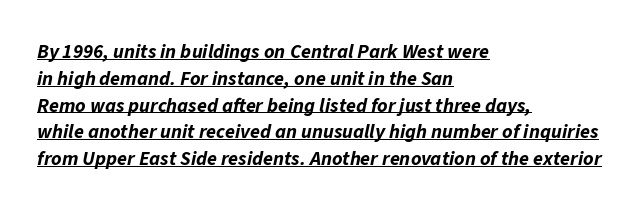
The image shows 20 px bold type, italic (leaning right); set left-aligned, normal line spacing (1.34x), normal letter spacing, underlined.
